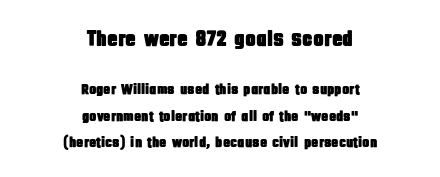
The image shows 22 px text type, upright; set centered, line spacing 1.76x, normal letter spacing, not underlined; the first (top) block is 1.47x larger.
